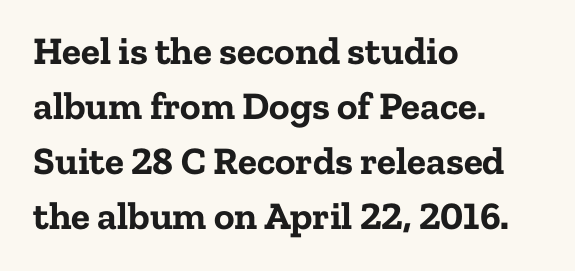
Q: Is the text bold? A: Yes.
Q: Is the text italic (slanted)? A: No, it is upright.
Q: Is the typeface a serif or a sans-serif typeface? A: Serif.
Q: Is the text underlined? A: No.
Q: How is the paragraph aligned? A: Left-aligned.
Q: Is the spacing between letters normal or unusually wide? A: Normal.
Q: Is the spacing between lines tight, normal or loose? A: Normal.
Q: Width (condensed, normal, or wide)? A: Normal.
Q: Stroke contrast? A: Low.
Q: x-height? A: Medium.
Q: Monospaced? A: No.
